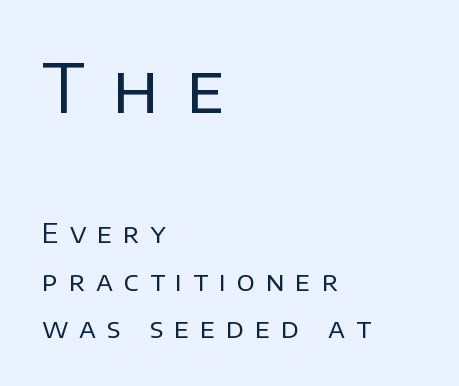
The image shows 68 px regular-weight sans-serif type, upright; set left-aligned, line spacing 1.75x, unusually wide letter spacing (+0.4 em), not underlined; the first (top) block is 2.52x larger; low stroke contrast and a large x-height.
